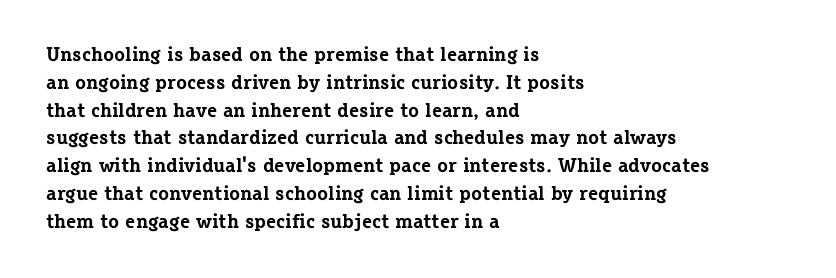
Is there any slant? The stems are plumb. Notice how thick the strokes are: this is what a full bold looks like. The vertical gap from one line to the next is medium. Leftover space on each line is placed entirely after the last word. The zone under the glyphs is completely vacant.
